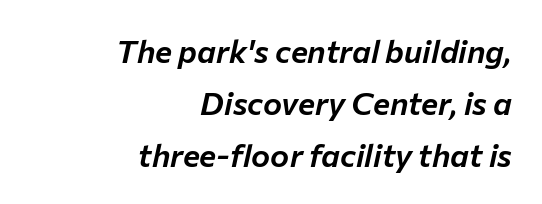
Q: Is the text italic (slanted)? A: Yes, it leans right by about 12 degrees.
Q: Is the text underlined? A: No.
Q: How is the paragraph aligned? A: Right-aligned.
Q: Is the spacing between letters normal or unusually wide? A: Normal.
Q: Is the spacing between lines tight, normal or loose? A: Normal.
Q: Width (condensed, normal, or wide)? A: Normal.
Q: Stroke contrast? A: Low.
Q: x-height? A: Medium.
Q: Monospaced? A: No.
